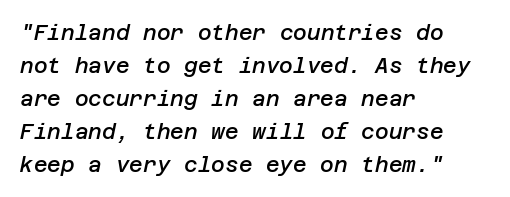
The image shows 21 px text type, italic (leaning right); set left-aligned, normal line spacing (1.57x), normal letter spacing, not underlined.
